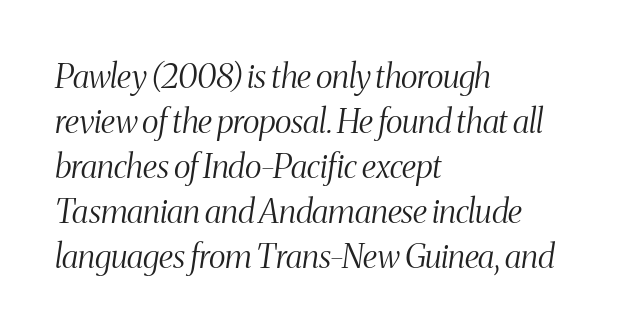
Q: Is the text bold? A: No.
Q: Is the text italic (slanted)? A: Yes, it leans right by about 8 degrees.
Q: Is the typeface a serif or a sans-serif typeface? A: Serif.
Q: Is the text underlined? A: No.
Q: How is the paragraph aligned? A: Left-aligned.
Q: Is the spacing between letters normal or unusually wide? A: Normal.
Q: Is the spacing between lines tight, normal or loose? A: Normal.
Q: Width (condensed, normal, or wide)? A: Condensed.
Q: Stroke contrast? A: Medium.
Q: x-height? A: Medium.
Q: Monospaced? A: No.
